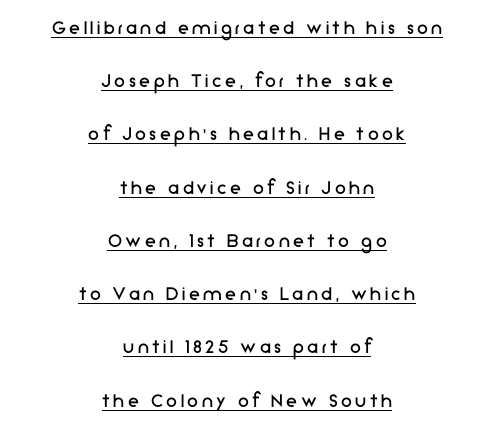
Is there much room between lines? Yes — plenty of vertical air separates them. Notice how the passage keeps no hard edge, just a central spine. The face used here appears with an underline applied. These glyphs show unthickened strokes, regular width or finer. When letters stand straight like this, we call the style roman or upright.
